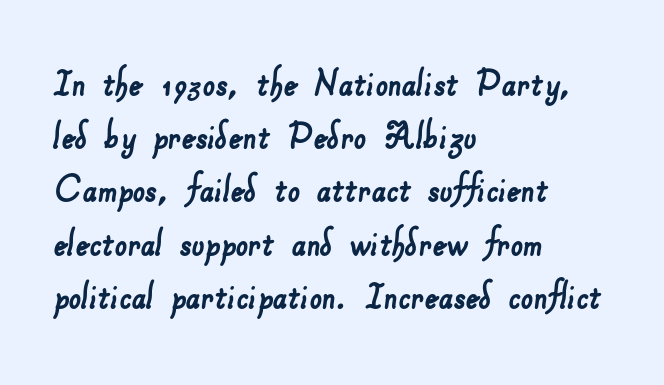
The face used here is a sans, in the tradition of grotesques and geometrics. Glance below the letters and you will spot only blank space. Here the designer chose a conventional face with non-uniform glyph widths. Here the glyphs are tracked normally, forming tight word shapes. Teacher's note: observe the even left margin — that is flush-left alignment.
